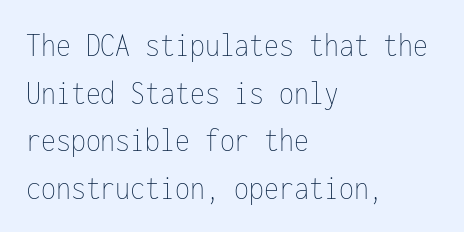
{"italic": "no", "bold": "no", "weight": "thin", "width": "condensed", "stroke_contrast": "low", "x_height": "medium", "monospaced": "yes", "underline": "no", "align": "left", "line_spacing": "normal", "line_spacing_ratio": 1.4, "letter_spacing": "normal", "letter_spacing_em": 0.0, "glyph_px": 34}
